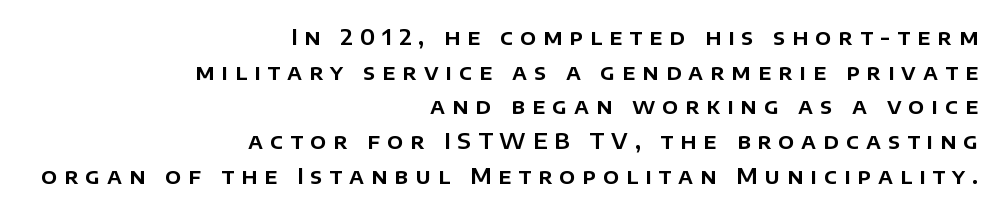
Q: Is the text italic (slanted)? A: No, it is upright.
Q: Is the text underlined? A: No.
Q: How is the paragraph aligned? A: Right-aligned.
Q: Is the spacing between letters normal or unusually wide? A: Unusually wide.
Q: Is the spacing between lines tight, normal or loose? A: Normal.
